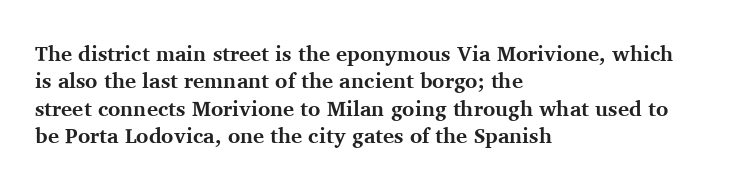
The rendering anchors every line to the left-hand side. This is the regular roman posture of the typeface. A normal amount of white space separates one row of letters from the next. The face used here is rendered with its standard letterfit. A clean baseline with only descenders dipping below it. The sample has been set heavy, in full bold.
